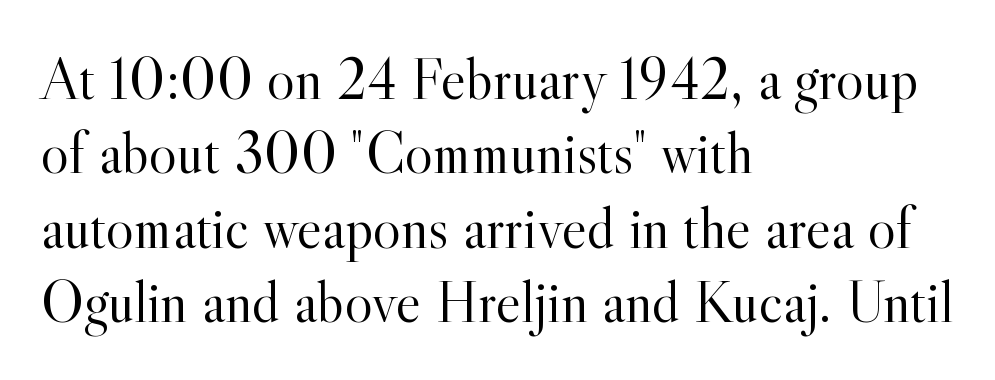
Q: Is the text bold? A: No.
Q: Is the text italic (slanted)? A: No, it is upright.
Q: Is the typeface a serif or a sans-serif typeface? A: Serif.
Q: Is the text underlined? A: No.
Q: How is the paragraph aligned? A: Left-aligned.
Q: Is the spacing between letters normal or unusually wide? A: Normal.
Q: Is the spacing between lines tight, normal or loose? A: Normal.
Q: Width (condensed, normal, or wide)? A: Normal.
Q: x-height? A: Small.
Q: Monospaced? A: No.
